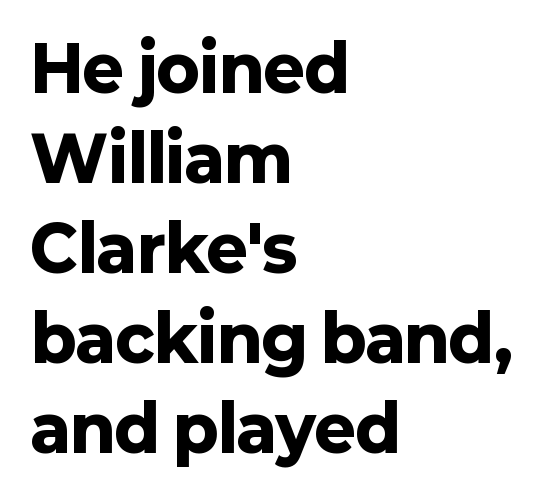
Q: Is the text bold? A: Yes.
Q: Is the text italic (slanted)? A: No, it is upright.
Q: Is the typeface a serif or a sans-serif typeface? A: Sans-serif.
Q: Is the text underlined? A: No.
Q: How is the paragraph aligned? A: Left-aligned.
Q: Is the spacing between letters normal or unusually wide? A: Normal.
Q: Is the spacing between lines tight, normal or loose? A: Normal.
Q: Width (condensed, normal, or wide)? A: Normal.
Q: Stroke contrast? A: Low.
Q: x-height? A: Medium.
Q: Monospaced? A: No.
